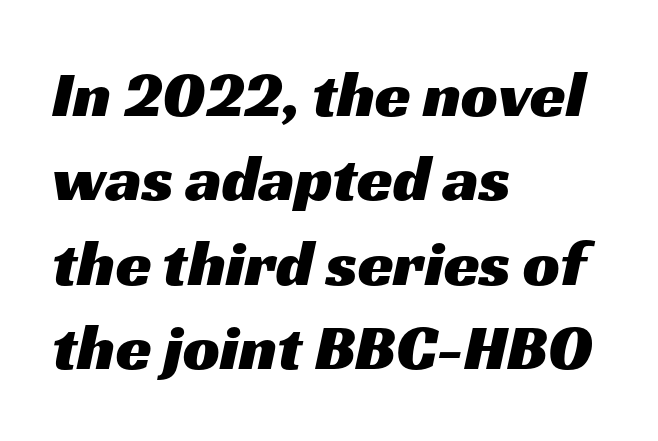
This sample uses plain, unmodified letter spacing. Visually the block forms a straight wall on the left and a jagged coastline on the right. The foot of each line stays bare and open. Look at the bottom of the vertical strokes: they stop flat, with no serifs. These lines are rendered in a variable-pitch font.
